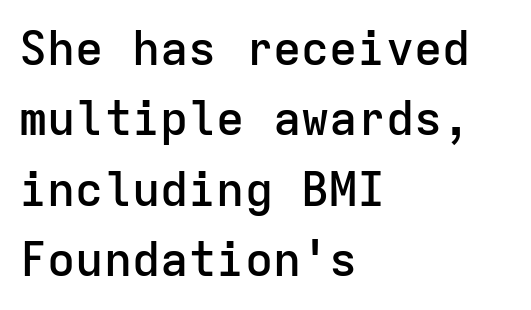
Q: Is the text bold? A: Semi-bold.
Q: Is the text italic (slanted)? A: No, it is upright.
Q: Is the typeface a serif or a sans-serif typeface? A: Sans-serif.
Q: Is the text underlined? A: No.
Q: How is the paragraph aligned? A: Left-aligned.
Q: Is the spacing between letters normal or unusually wide? A: Normal.
Q: Is the spacing between lines tight, normal or loose? A: Normal.
Q: Width (condensed, normal, or wide)? A: Normal.
Q: Stroke contrast? A: Low.
Q: x-height? A: Medium.
Q: Monospaced? A: Yes.
